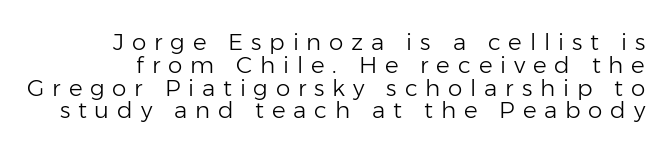
Leading: reduced. Inter-character spacing is expanded well beyond the font's built-in metrics. Clear beneath every line of the passage. Stem width sits at or under what a default text font uses. Every stem runs plumb, perpendicular to the baseline.
